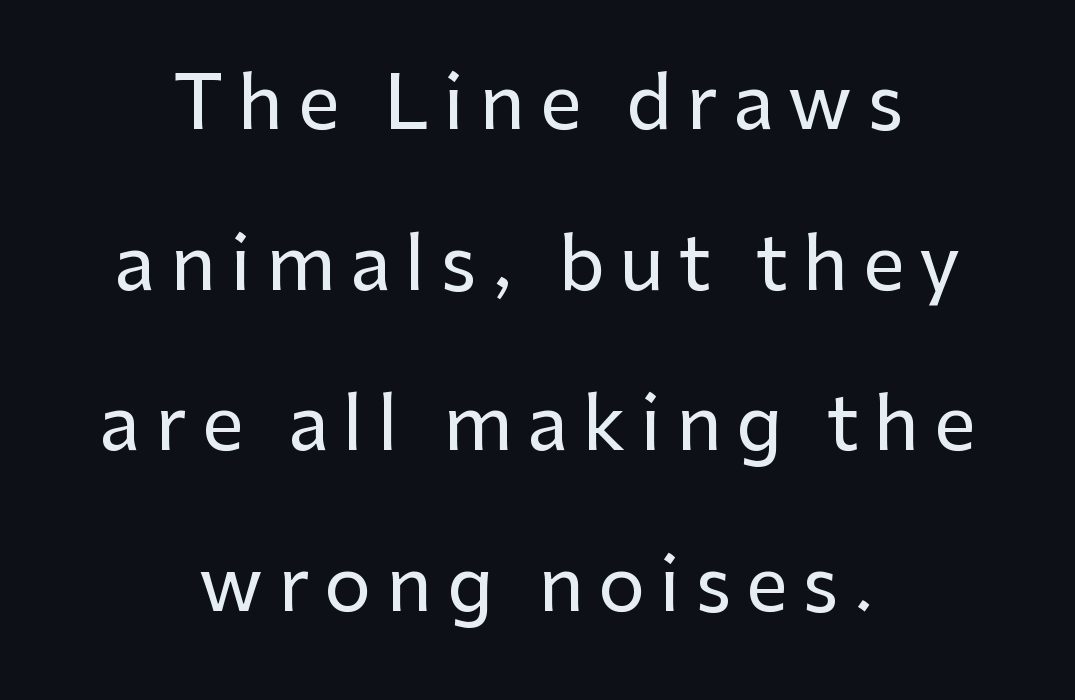
{"serif": "no", "italic": "no", "width": "normal", "stroke_contrast": "low", "x_height": "medium", "monospaced": "no", "underline": "no", "align": "center", "line_spacing": "loose", "line_spacing_ratio": 2.17, "letter_spacing": "wide", "letter_spacing_em": 0.2, "glyph_px": 74}
